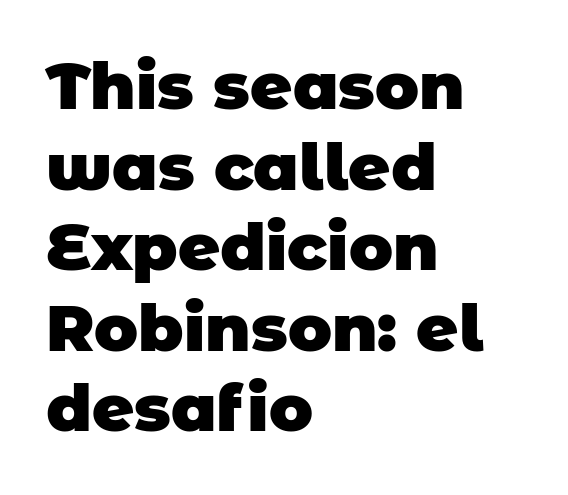
The image shows 65 px heavy sans-serif type; set left-aligned, line spacing 1.24x, normal letter spacing, not underlined; low stroke contrast and a large x-height.
